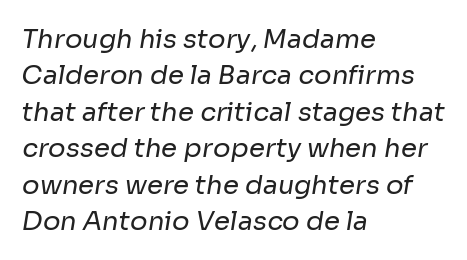
{"bold": "no", "underline": "no", "align": "left", "line_spacing": "normal", "line_spacing_ratio": 1.4, "letter_spacing": "normal", "letter_spacing_em": 0.0, "glyph_px": 26}
